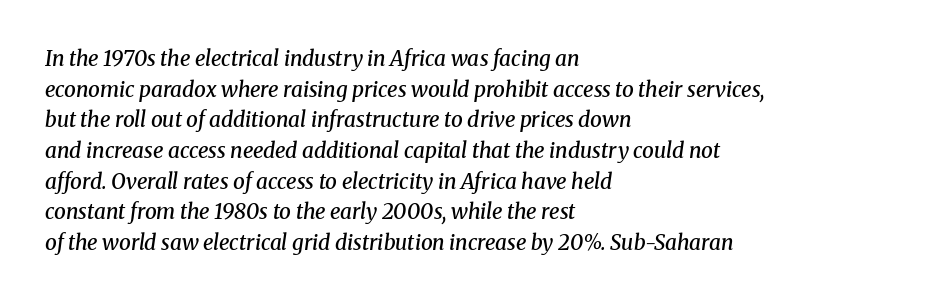
Look at the stroke-to-counter ratio: somewhat heavy, a semibold. The letters are slanted; this is an italic face. Descenders are the only things crossing below the line. The rows are spaced the way most documents space them. A classic flush-left, rag-right setting is used for this passage.
